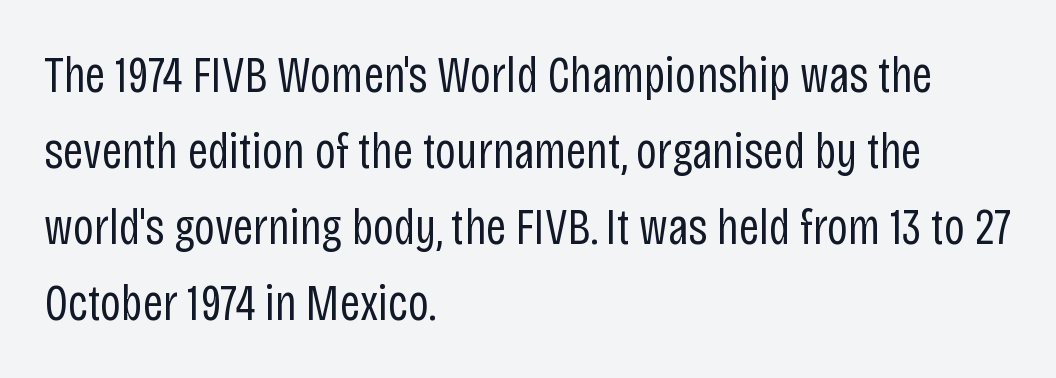
The line texture is even and compact thanks to regular tracking. What kind of face is this? One without serifs — a sans. The paragraph has a hard left edge and a soft right edge. Is this a fixed-width face? No — the glyphs have proportional, varying widths.
